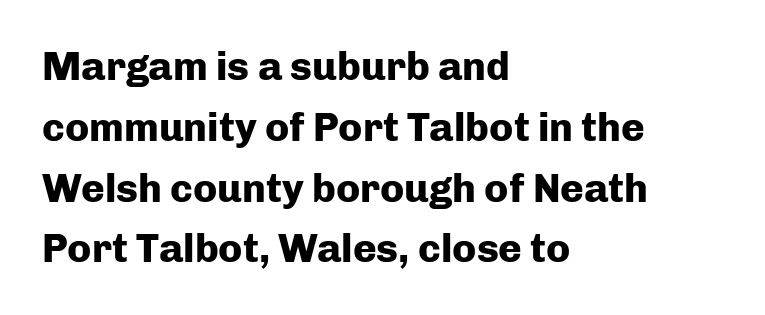
Bare-footed words on every line. A typesetter would mark this as roman, not italic. The typesetter chose a ragged-right arrangement here. Each letter keeps its own natural width here, so spacing adapts to shape. What weight is shown? A full bold with thick strokes. Between one letter and the next there's only the usual sliver of space.
